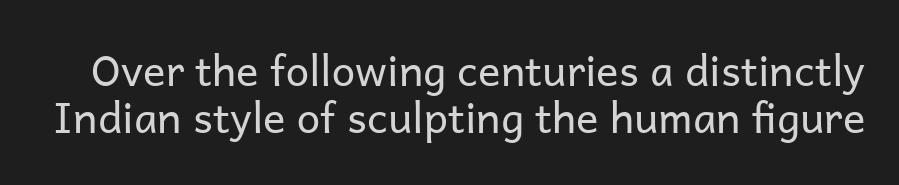
The image shows 42 px regular-weight sans-serif type, upright; set tight line spacing (1.13x), normal letter spacing, not underlined; low stroke contrast and a medium x-height.
